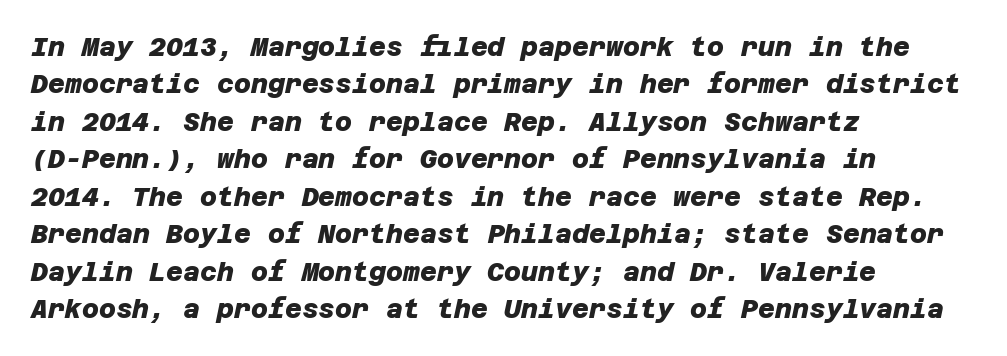
{"bold": "yes", "underline": "no", "align": "left", "line_spacing": "normal", "line_spacing_ratio": 1.44, "letter_spacing": "normal", "letter_spacing_em": 0.0, "glyph_px": 26}
